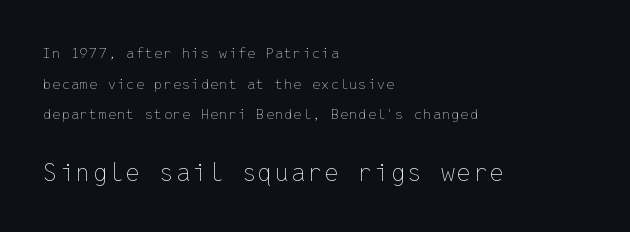
Q: Is the text bold? A: No.
Q: Is the text italic (slanted)? A: No, it is upright.
Q: Is the text underlined? A: No.
Q: How is the paragraph aligned? A: Left-aligned.
Q: Is the spacing between lines tight, normal or loose? A: Loose.
Q: Which block of text is set in a larger size, the first (top) or the second (bottom)? A: The second (bottom) one.
